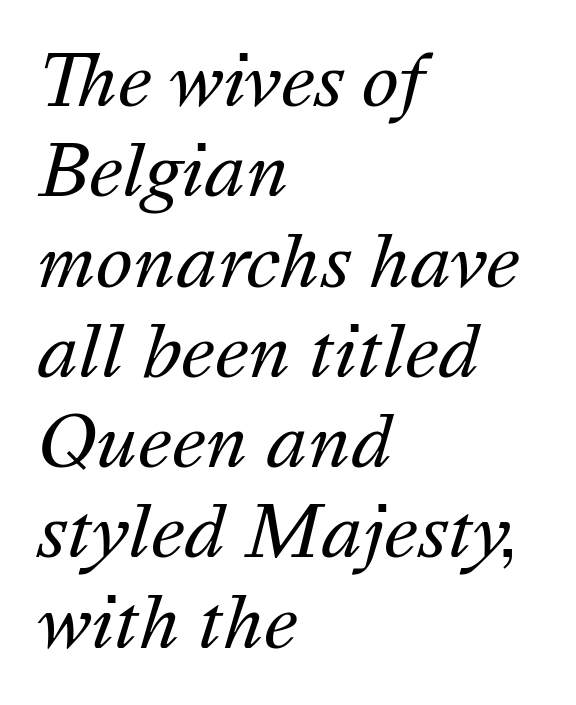
{"italic": "yes", "lean": "right", "slant_degrees": 16, "bold": "no", "weight": "regular", "width": "normal", "stroke_contrast": "medium", "x_height": "medium", "monospaced": "no", "underline": "no", "align": "left", "line_spacing": "normal", "line_spacing_ratio": 1.29, "letter_spacing": "normal", "letter_spacing_em": 0.0, "glyph_px": 70}
